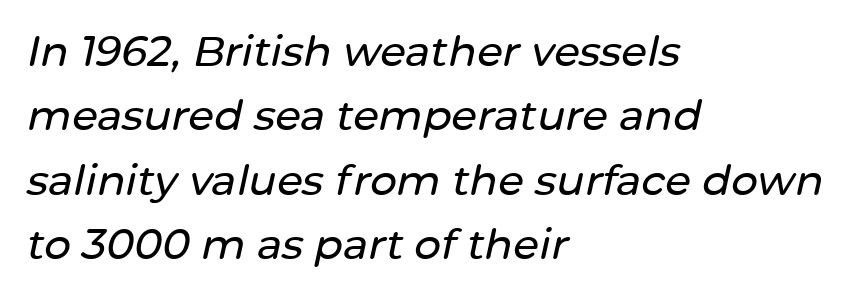
Q: Is the text italic (slanted)? A: Yes, it leans right by about 12 degrees.
Q: Is the text underlined? A: No.
Q: How is the paragraph aligned? A: Left-aligned.
Q: Is the spacing between letters normal or unusually wide? A: Normal.
Q: Is the spacing between lines tight, normal or loose? A: Normal.
Q: Width (condensed, normal, or wide)? A: Normal.
Q: Stroke contrast? A: Low.
Q: x-height? A: Medium.
Q: Monospaced? A: No.
